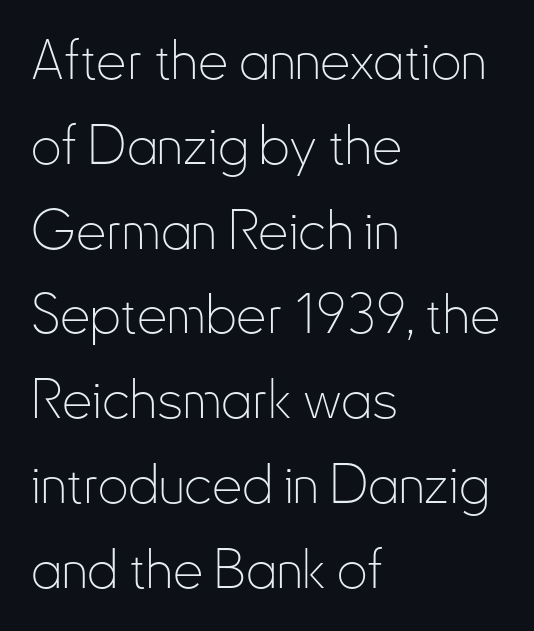
Examine the stroke ends and you'll find no serifs. Glyph-to-glyph distance matches everyday printed text. Vertical strokes here are truly vertical. Just letters on the line, the space beneath them empty.
